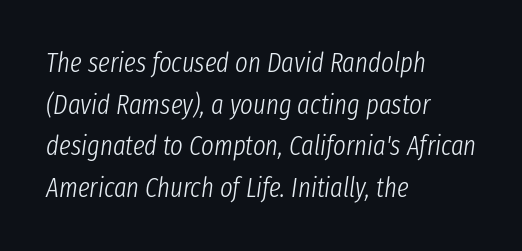
Q: Is the text bold? A: No.
Q: Is the text italic (slanted)? A: Yes, it leans right by about 8 degrees.
Q: Is the text underlined? A: No.
Q: How is the paragraph aligned? A: Left-aligned.
Q: Is the spacing between letters normal or unusually wide? A: Normal.
Q: Is the spacing between lines tight, normal or loose? A: Normal.
